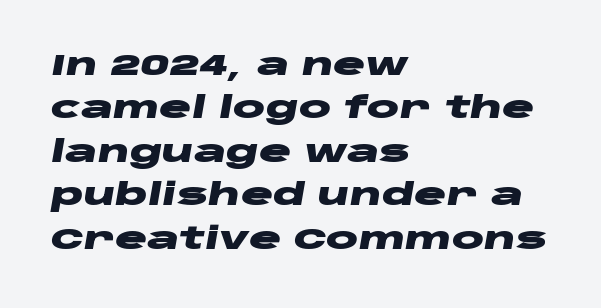
{"italic": "yes", "lean": "right", "slant_degrees": 10, "bold": "yes", "weight": "heavy", "width": "wide", "stroke_contrast": "low", "x_height": "large", "monospaced": "no", "underline": "no", "align": "left", "line_spacing": "normal", "line_spacing_ratio": 1.45, "letter_spacing": "normal", "letter_spacing_em": 0.0, "glyph_px": 30}
